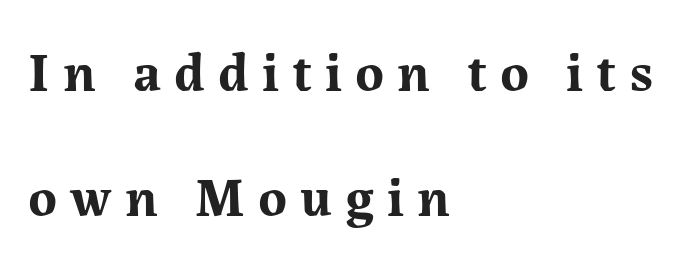
{"serif": "yes", "italic": "no", "bold": "yes", "weight": "bold", "width": "normal", "stroke_contrast": "medium", "x_height": "medium", "monospaced": "no", "underline": "no", "align": "left", "line_spacing": "loose", "line_spacing_ratio": 2.28, "letter_spacing": "wide", "letter_spacing_em": 0.24, "glyph_px": 55}
